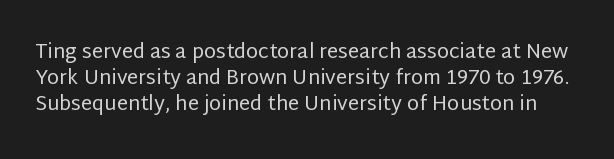
The image shows 20 px text type, upright; set normal line spacing (1.3x), normal letter spacing, not underlined.
